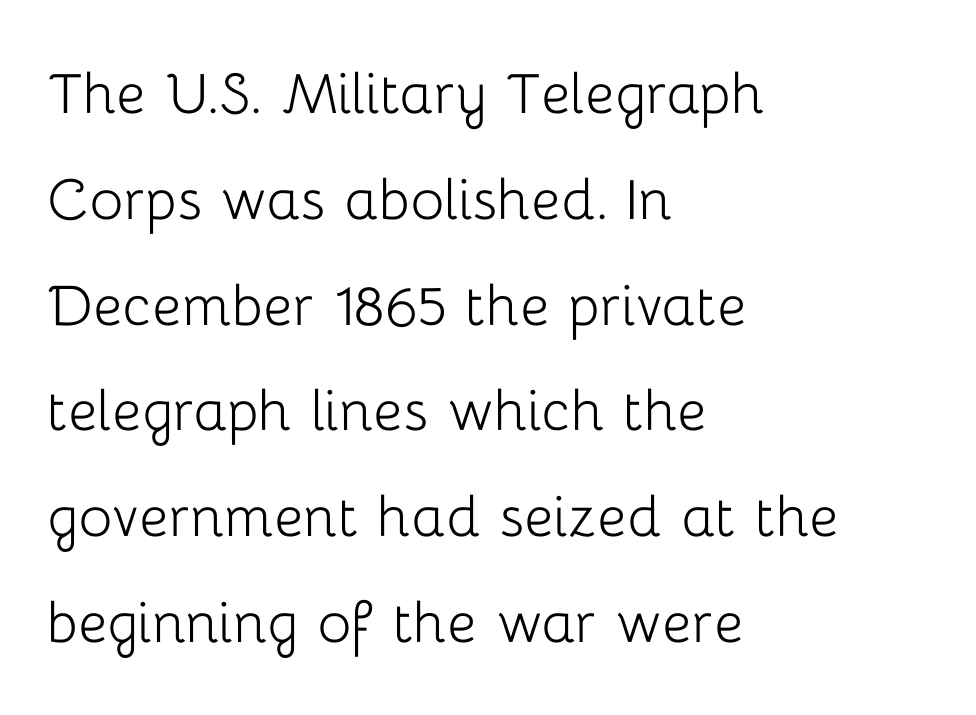
{"serif": "no", "italic": "no", "bold": "no", "weight": "light", "width": "normal", "stroke_contrast": "low", "x_height": "medium", "monospaced": "no", "underline": "no", "align": "left", "line_spacing": "normal", "line_spacing_ratio": 1.49, "letter_spacing": "normal", "letter_spacing_em": 0.0, "glyph_px": 71}
